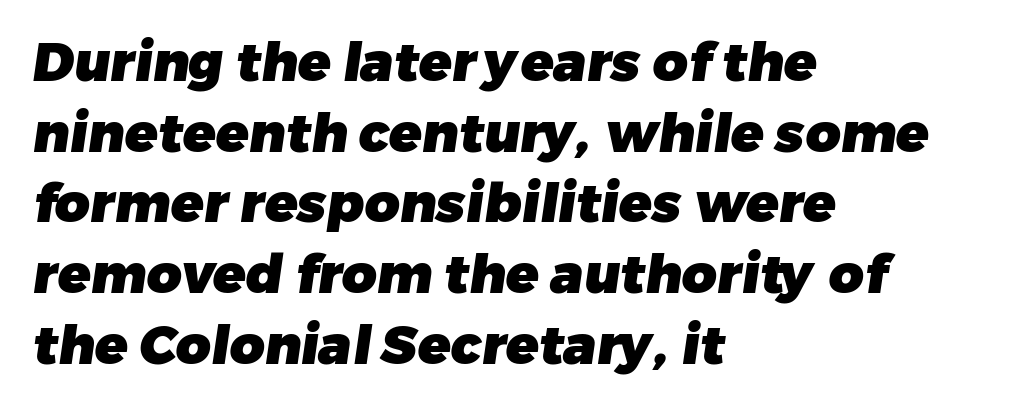
{"serif": "no", "bold": "yes", "weight": "heavy", "width": "normal", "stroke_contrast": "low", "x_height": "medium", "monospaced": "no", "underline": "no", "align": "left", "line_spacing": "normal", "line_spacing_ratio": 1.31, "letter_spacing": "normal", "letter_spacing_em": 0.0, "glyph_px": 54}
